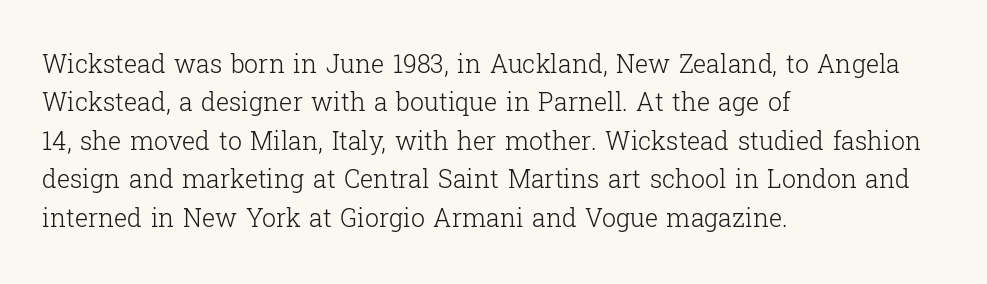
{"italic": "no", "bold": "no", "underline": "no", "align": "left", "line_spacing": "normal", "line_spacing_ratio": 1.54, "letter_spacing": "normal", "letter_spacing_em": 0.0, "glyph_px": 25}
